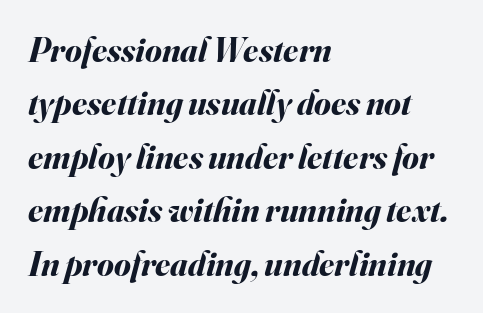
Nobody drew a line under any word here. Caption: standard tracking, unaltered. Quick note: interline space is typical. Each letter keeps its own natural width here, so spacing adapts to shape. Compared with an ordinary text face, these strokes are far heavier — a full bold. The specimen reads as italic at a glance.
